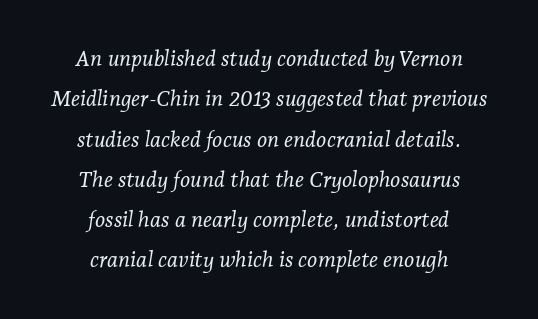
{"italic": "yes", "lean": "right", "slant_degrees": 7, "bold": "no", "underline": "no", "align": "center", "line_spacing_ratio": 1.83, "letter_spacing": "normal", "letter_spacing_em": 0.0, "glyph_px": 22}
